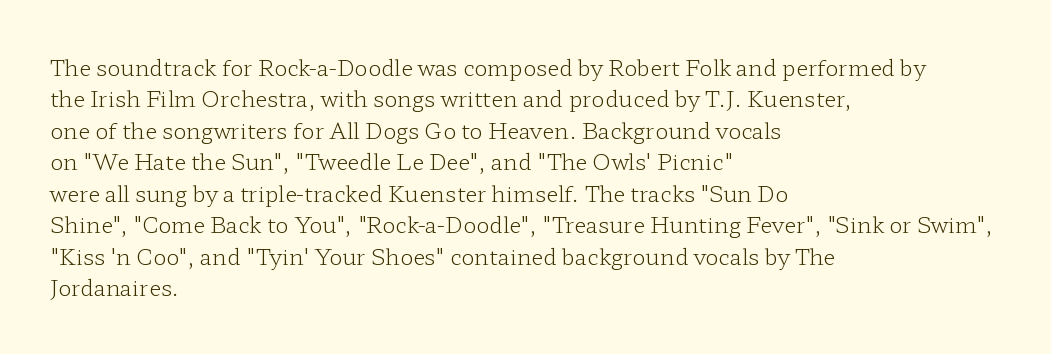
Q: Is the text bold? A: No.
Q: Is the text italic (slanted)? A: No, it is upright.
Q: Is the text underlined? A: No.
Q: How is the paragraph aligned? A: Left-aligned.
Q: Is the spacing between letters normal or unusually wide? A: Normal.
Q: Is the spacing between lines tight, normal or loose? A: Normal.
